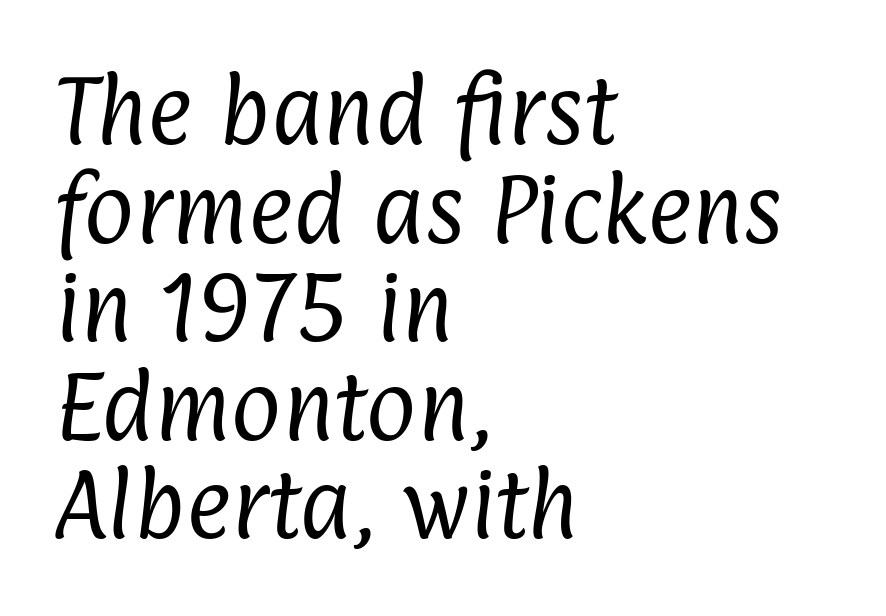
Descender tails drop into unmarked territory. Words appear dense and cohesive because spacing is normal. Grotesque or geometric, the face here clearly has no serifs. The paragraph has a hard left edge and a soft right edge.
